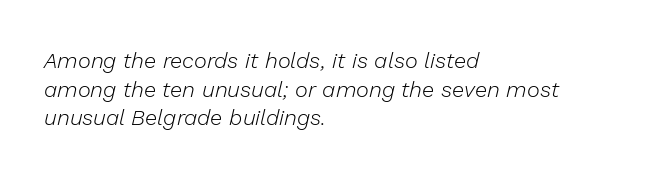
Q: Is the text bold? A: No.
Q: Is the text italic (slanted)? A: Yes, it leans right by about 13 degrees.
Q: Is the text underlined? A: No.
Q: How is the paragraph aligned? A: Left-aligned.
Q: Is the spacing between letters normal or unusually wide? A: Normal.
Q: Is the spacing between lines tight, normal or loose? A: Normal.
